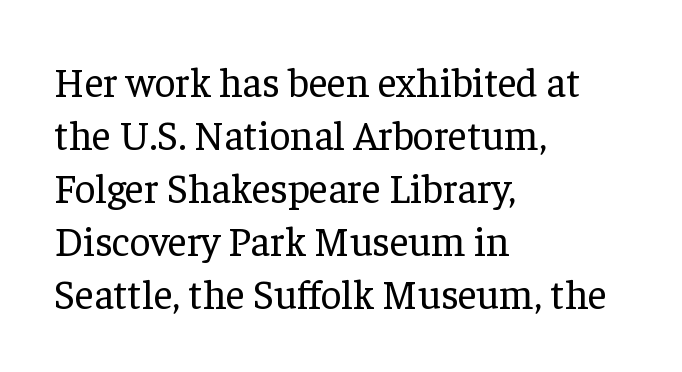
Q: Is the text bold? A: No.
Q: Is the text italic (slanted)? A: No, it is upright.
Q: Is the typeface a serif or a sans-serif typeface? A: Serif.
Q: Is the text underlined? A: No.
Q: How is the paragraph aligned? A: Left-aligned.
Q: Is the spacing between letters normal or unusually wide? A: Normal.
Q: Is the spacing between lines tight, normal or loose? A: Normal.
Q: Width (condensed, normal, or wide)? A: Normal.
Q: Stroke contrast? A: Low.
Q: x-height? A: Medium.
Q: Monospaced? A: No.
